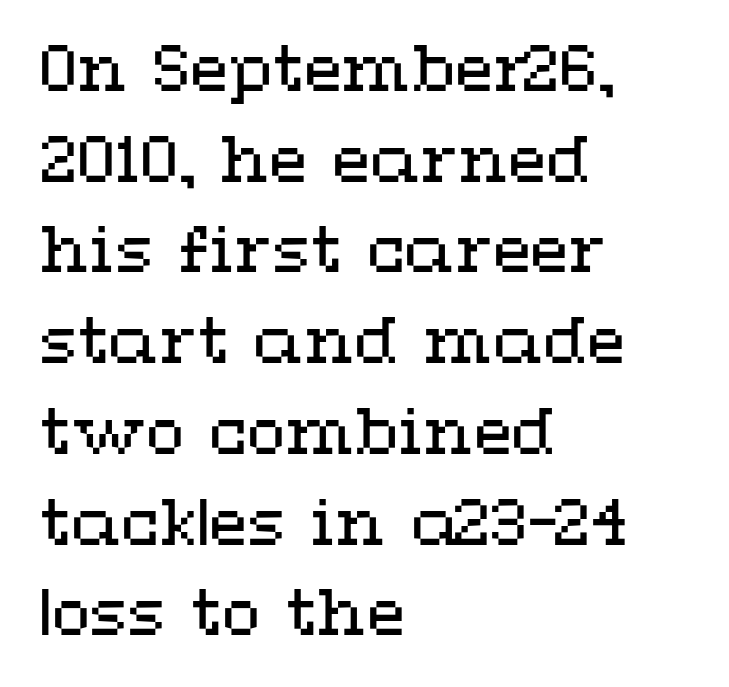
Q: Is the text bold? A: No.
Q: Is the text italic (slanted)? A: No, it is upright.
Q: Is the text underlined? A: No.
Q: How is the paragraph aligned? A: Left-aligned.
Q: Is the spacing between letters normal or unusually wide? A: Normal.
Q: Is the spacing between lines tight, normal or loose? A: Normal.
Q: Width (condensed, normal, or wide)? A: Wide.
Q: Stroke contrast? A: Medium.
Q: x-height? A: Medium.
Q: Monospaced? A: No.
